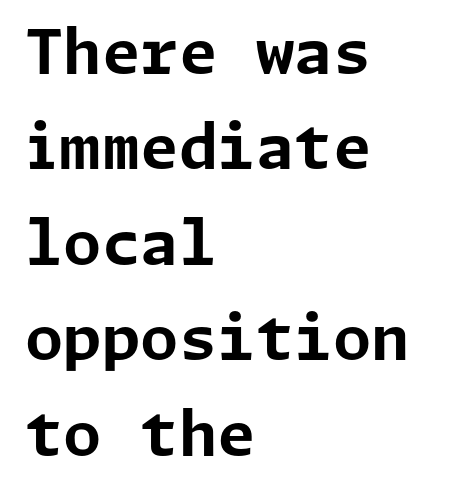
The image shows 62 px bold sans-serif type, upright; set left-aligned, normal line spacing (1.54x), normal letter spacing, not underlined; low stroke contrast and a medium x-height.
